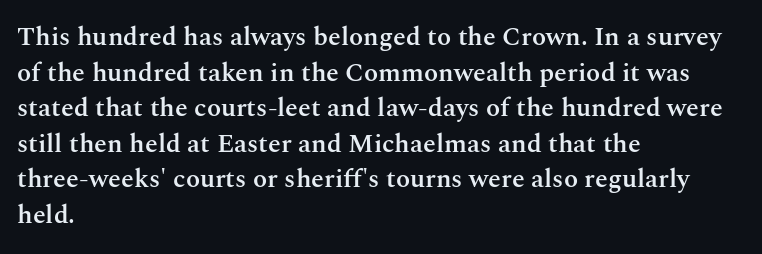
Q: Is the text bold? A: Semi-bold.
Q: Is the text italic (slanted)? A: No, it is upright.
Q: Is the text underlined? A: No.
Q: How is the paragraph aligned? A: Left-aligned.
Q: Is the spacing between letters normal or unusually wide? A: Normal.
Q: Is the spacing between lines tight, normal or loose? A: Normal.
